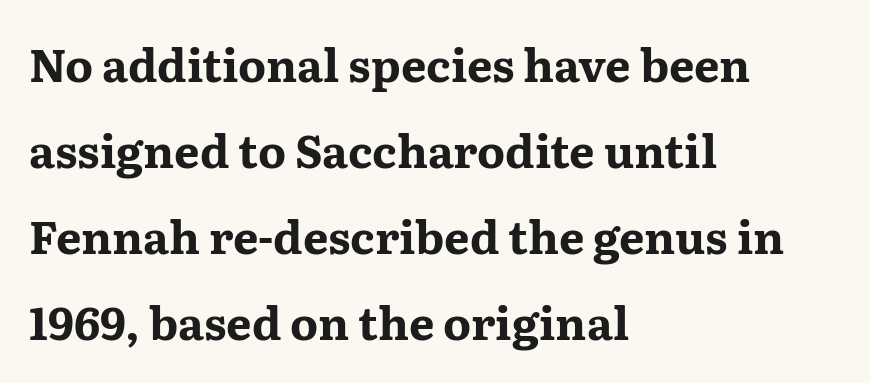
Q: Is the text bold? A: Yes.
Q: Is the text italic (slanted)? A: No, it is upright.
Q: Is the typeface a serif or a sans-serif typeface? A: Serif.
Q: Is the text underlined? A: No.
Q: How is the paragraph aligned? A: Left-aligned.
Q: Is the spacing between letters normal or unusually wide? A: Normal.
Q: Is the spacing between lines tight, normal or loose? A: Loose.
Q: Width (condensed, normal, or wide)? A: Wide.
Q: Stroke contrast? A: Medium.
Q: x-height? A: Medium.
Q: Monospaced? A: No.
